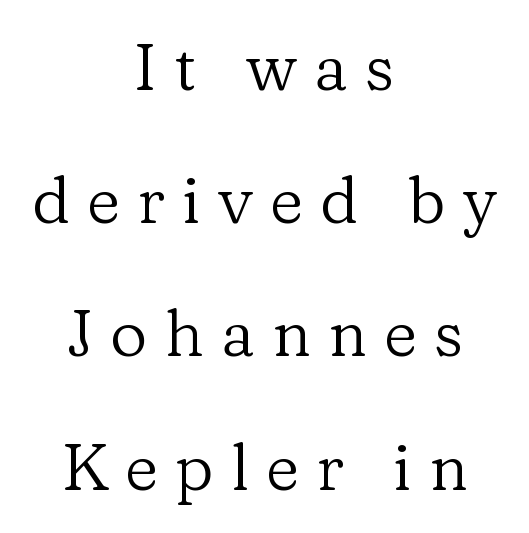
In CSS terms this would be text-align: center. I'd call this a serif setting — the letters wear small feet. In terms of leading, this rendering errs on the spacious side. This sample uses expanded letter spacing, leaving extra air between glyphs. A roman cut, with each character standing at attention.
